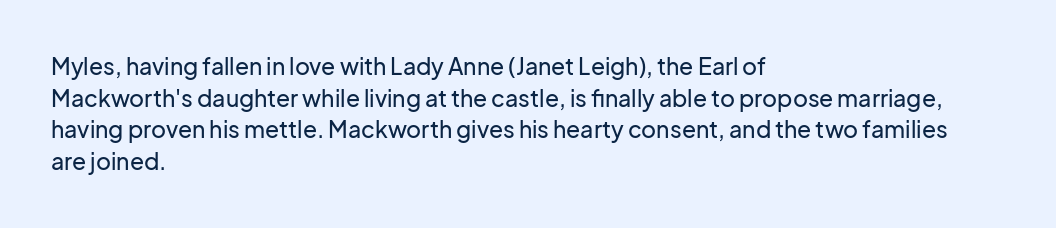
The tracking reads as untouched default to a designer's eye. These lines were composed using upright roman letters. A clean baseline with only descenders dipping below it. The designer left line spacing at the default. The lines are quadded left.
